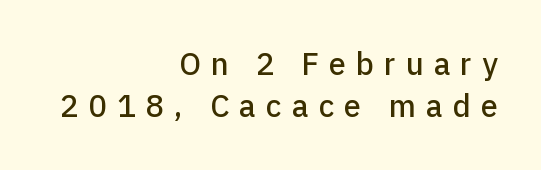
Unlike a traditional serif, this face leaves its strokes unadorned. The type is letterspaced generously, with wide tracking. The passage shown is not underscored anywhere. Do the characters align in a grid? No, the font is proportional.
